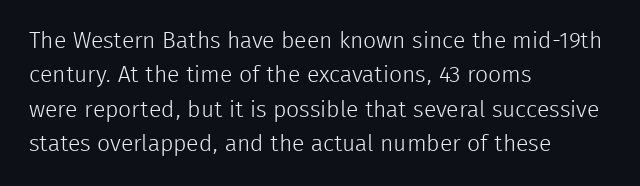
The image shows 23 px text type, upright; set left-aligned, normal line spacing (1.5x), normal letter spacing, not underlined.
